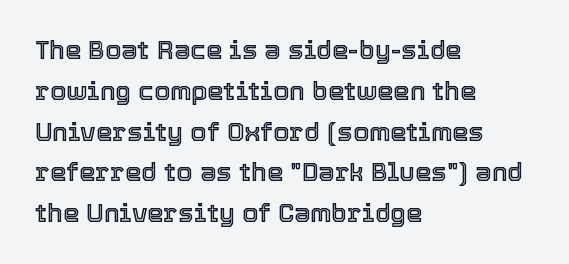
The space between consecutive lines is moderate. This sample uses plain, unmodified letter spacing. Layout note: lines flush left. No italicization has been applied; the sample stays upright. The passage shown is not underscored anywhere.
